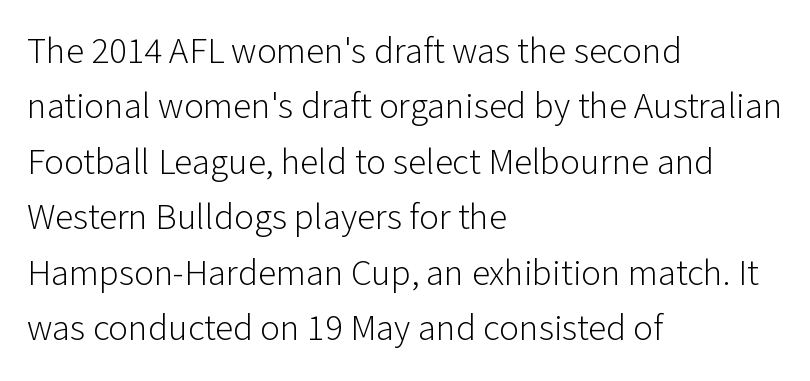
Q: Is the text bold? A: No.
Q: Is the text italic (slanted)? A: No, it is upright.
Q: Is the typeface a serif or a sans-serif typeface? A: Sans-serif.
Q: Is the text underlined? A: No.
Q: How is the paragraph aligned? A: Left-aligned.
Q: Is the spacing between letters normal or unusually wide? A: Normal.
Q: Is the spacing between lines tight, normal or loose? A: Normal.
Q: Width (condensed, normal, or wide)? A: Normal.
Q: Stroke contrast? A: Low.
Q: x-height? A: Medium.
Q: Monospaced? A: No.
